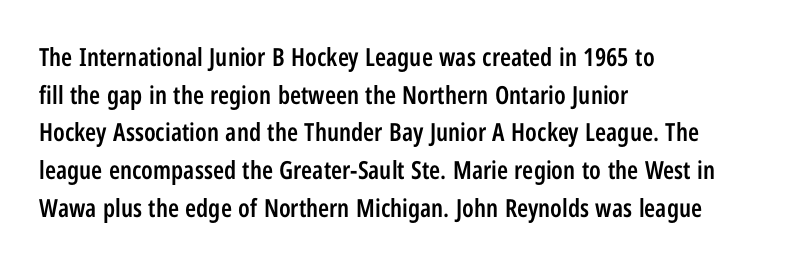
Q: Is the text bold? A: Semi-bold.
Q: Is the text italic (slanted)? A: No, it is upright.
Q: Is the text underlined? A: No.
Q: How is the paragraph aligned? A: Left-aligned.
Q: Is the spacing between letters normal or unusually wide? A: Normal.
Q: Is the spacing between lines tight, normal or loose? A: Normal.
